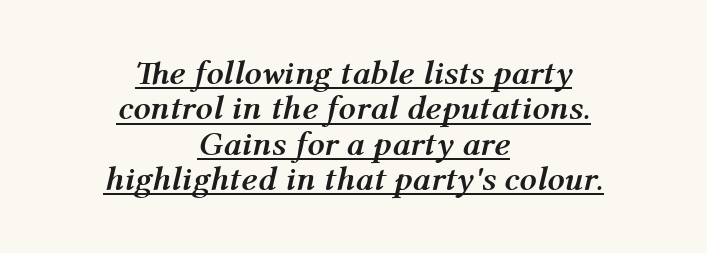
{"italic": "yes", "lean": "right", "slant_degrees": 12, "bold": "yes", "weight": "semibold", "width": "normal", "stroke_contrast": "medium", "x_height": "medium", "monospaced": "no", "underline": "yes", "align": "center", "line_spacing": "tight", "line_spacing_ratio": 1.04, "letter_spacing": "normal", "letter_spacing_em": 0.0, "glyph_px": 34}
